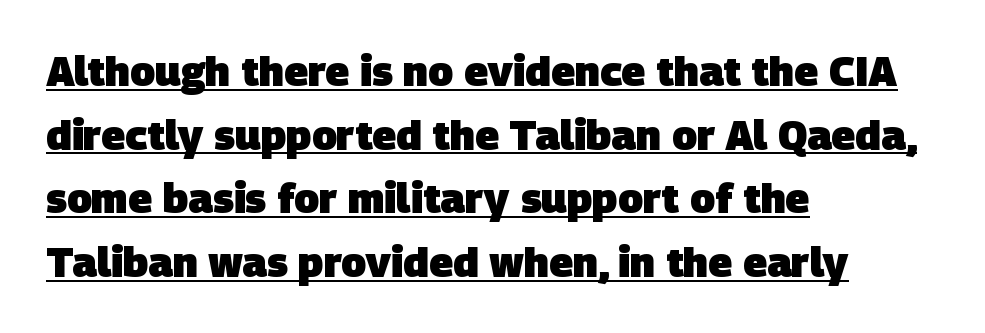
The image shows 41 px heavy sans-serif type; set left-aligned, normal line spacing (1.55x), normal letter spacing, underlined; low stroke contrast and a large x-height.
